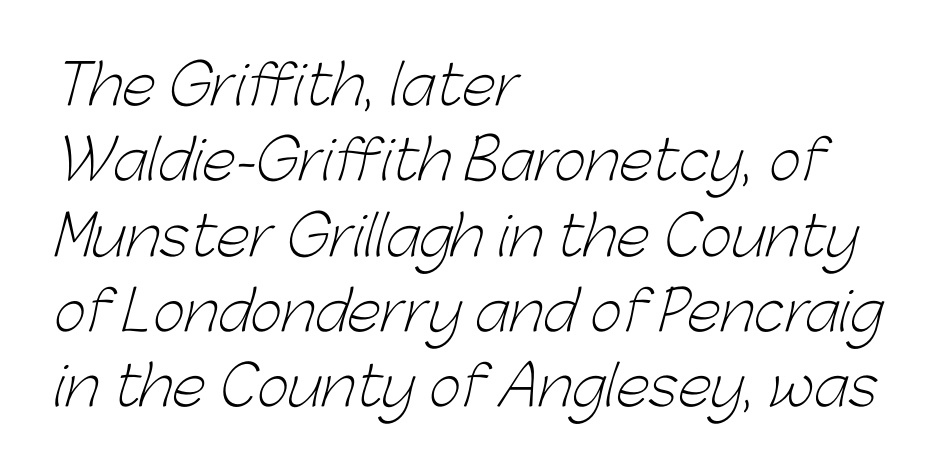
The image shows 55 px light sans-serif type; set left-aligned, normal line spacing (1.37x), normal letter spacing, not underlined; low stroke contrast and a medium x-height.
